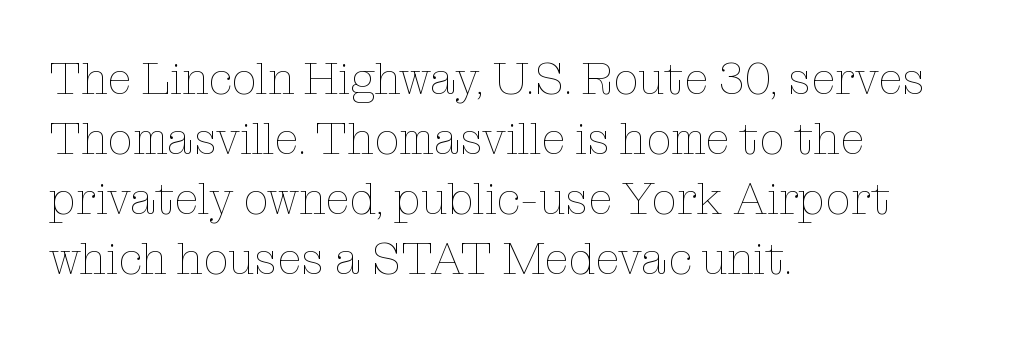
Q: Is the text bold? A: No.
Q: Is the text italic (slanted)? A: No, it is upright.
Q: Is the text underlined? A: No.
Q: How is the paragraph aligned? A: Left-aligned.
Q: Is the spacing between letters normal or unusually wide? A: Normal.
Q: Is the spacing between lines tight, normal or loose? A: Normal.
Q: Width (condensed, normal, or wide)? A: Normal.
Q: Stroke contrast? A: Low.
Q: x-height? A: Medium.
Q: Monospaced? A: No.
